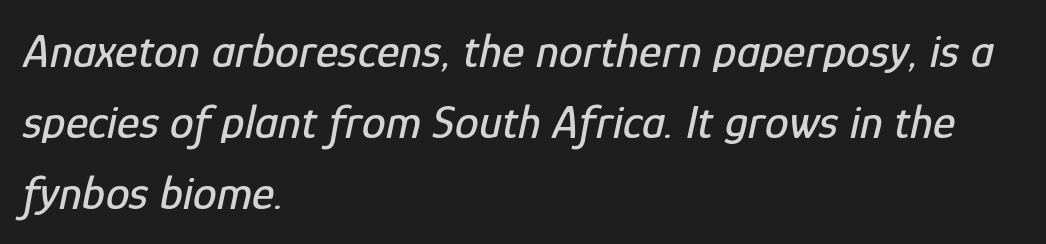
The specimen omits any rule beneath the text block's lines. Proportional: the letters do not fall into vertical columns. The rag falls on the right side of this text block. The space between consecutive lines is moderate.
